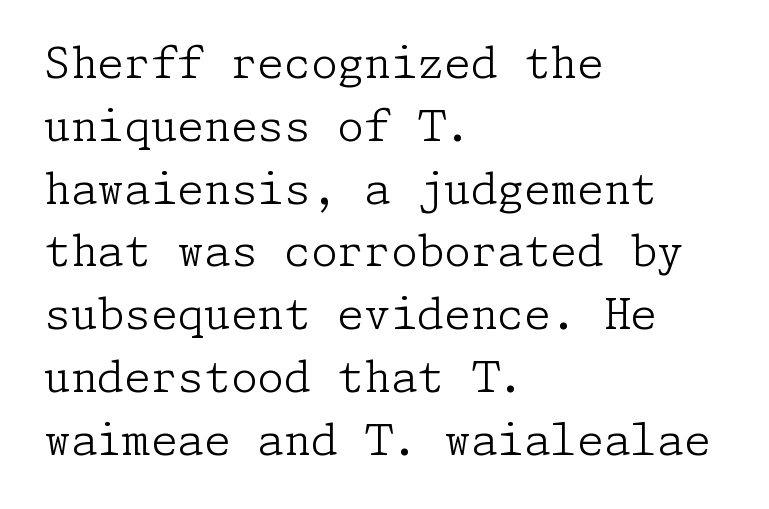
Ink coverage per letter is moderate at most. Quick note: not italic, upright. Vertical spacing — default. Beneath every word, the page is bare. A classic flush-left, rag-right setting is used for this passage.
